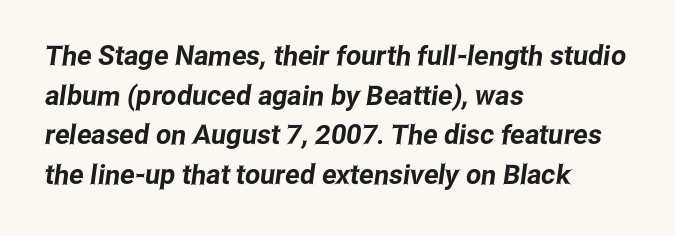
{"underline": "no", "align": "left", "line_spacing": "normal", "line_spacing_ratio": 1.47, "letter_spacing": "normal", "letter_spacing_em": 0.0, "glyph_px": 27}
